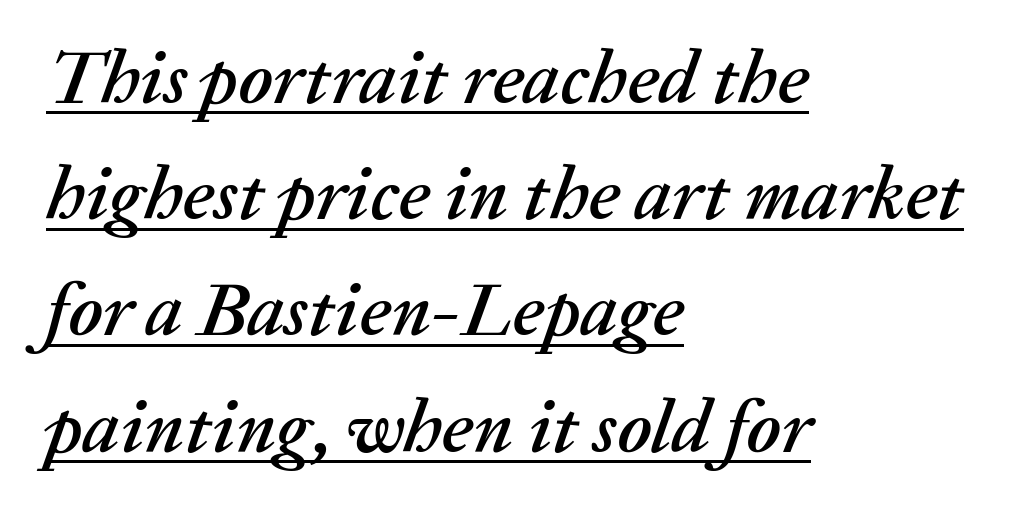
Like a heading marked for emphasis, these lines bear an underscore. Quick note: italic. No extra tracking has been applied to these lines. Alignment: flush left. Here the designer chose a conventional face with non-uniform glyph widths.
